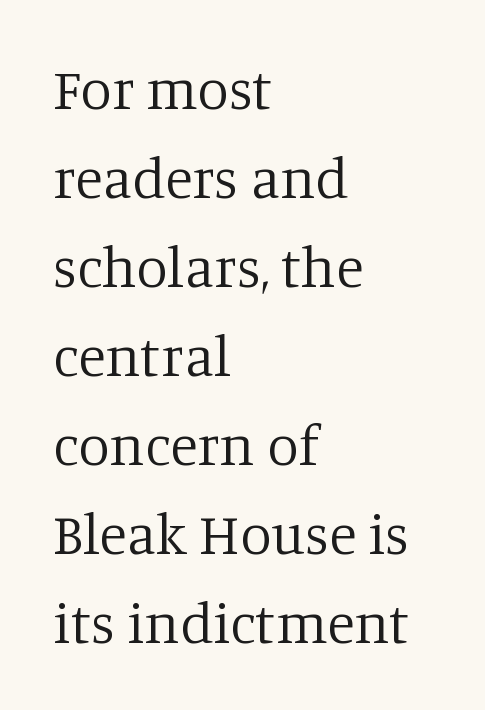
You could not count columns in this text — the font is proportionally spaced. Casual observation: everything's shoved over to the left. The baseline area is clear. The letterforms sit at book weight or below. Posture: straight, roman, zero tilt.
